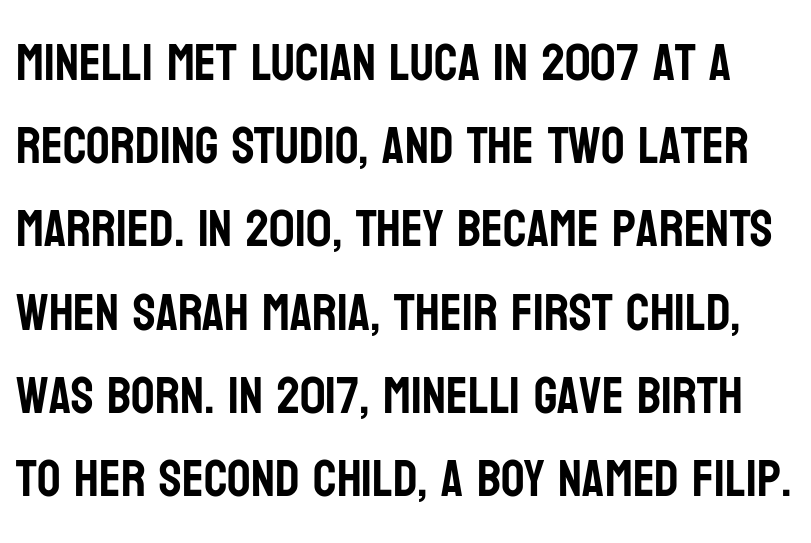
Q: Is the text italic (slanted)? A: No, it is upright.
Q: Is the typeface a serif or a sans-serif typeface? A: Sans-serif.
Q: Is the text underlined? A: No.
Q: Is the spacing between letters normal or unusually wide? A: Normal.
Q: Is the spacing between lines tight, normal or loose? A: Normal.
Q: Width (condensed, normal, or wide)? A: Condensed.
Q: Stroke contrast? A: Low.
Q: x-height? A: Large.
Q: Monospaced? A: No.
